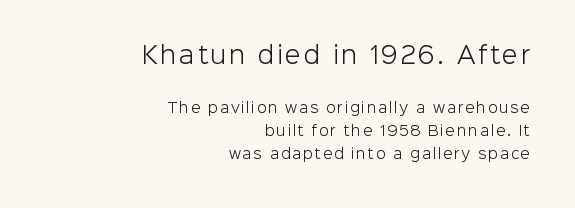
{"italic": "no", "bold": "no", "underline": "no", "align": "right", "line_spacing": "normal", "line_spacing_ratio": 1.64, "larger_block": "first", "size_ratio": 1.64, "glyph_px": 23}
